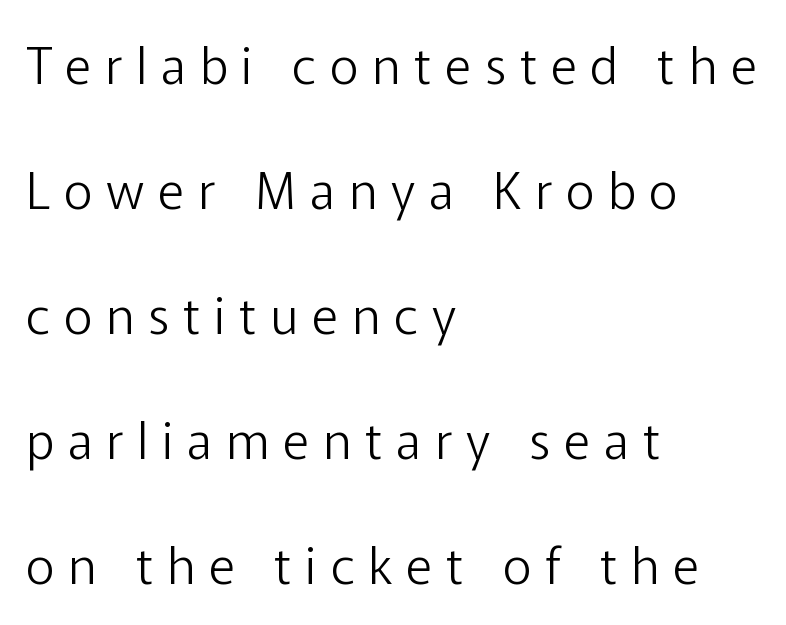
Rows of type keep a wide berth in the vertical direction. In terms of posture, this sample is upright. These lines are rendered in a variable-pitch font. Inter-character spacing is expanded well beyond the font's built-in metrics. This sample is left-justified, so line endings fall wherever the words run out. No extra ink here — the face is not bold.
